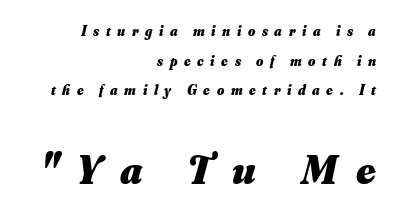
{"italic": "yes", "lean": "right", "slant_degrees": 16, "bold": "yes", "weight": "heavy", "width": "normal", "stroke_contrast": "medium", "x_height": "small", "monospaced": "no", "underline": "no", "align": "right", "line_spacing": "loose", "line_spacing_ratio": 2.11, "letter_spacing": "wide", "letter_spacing_em": 0.47, "larger_block": "second", "size_ratio": 2.93, "glyph_px": 41}
